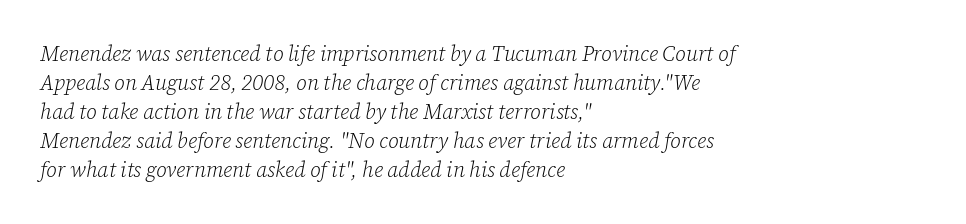
{"italic": "yes", "lean": "right", "slant_degrees": 12, "bold": "no", "underline": "no", "align": "left", "line_spacing": "normal", "line_spacing_ratio": 1.38, "letter_spacing": "normal", "letter_spacing_em": 0.0, "glyph_px": 21}
